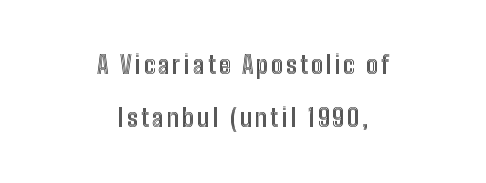
Q: Is the text italic (slanted)? A: No, it is upright.
Q: Is the text underlined? A: No.
Q: How is the paragraph aligned? A: Centered.
Q: Is the spacing between lines tight, normal or loose? A: Loose.
